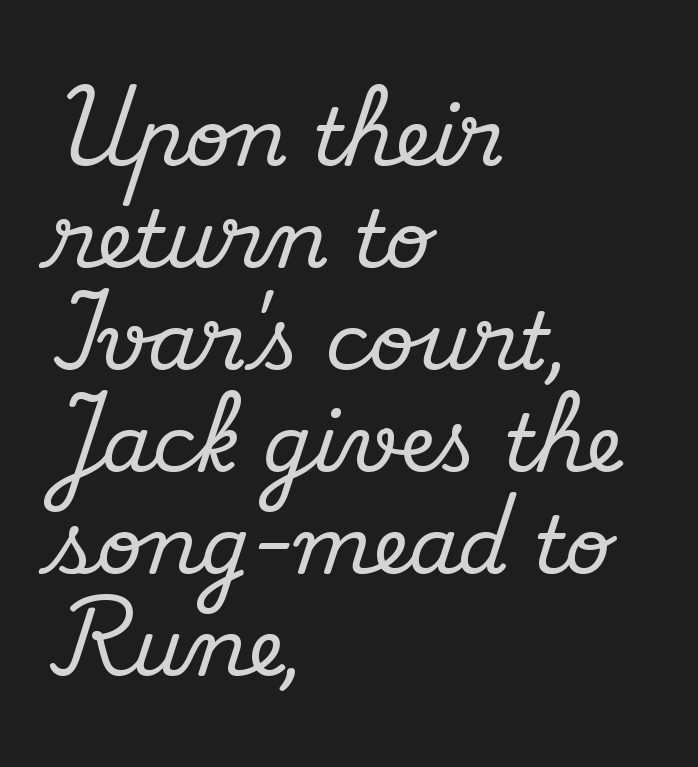
The image shows 79 px serif type; set left-aligned, normal line spacing (1.29x), normal letter spacing, not underlined; medium stroke contrast and a small x-height.
